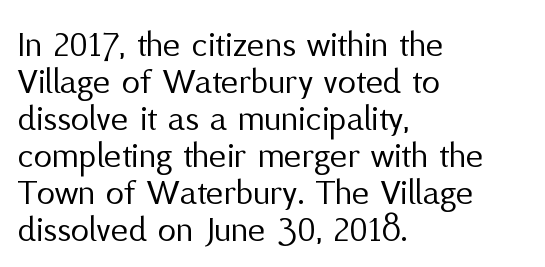
Characters follow at the spacing the type designer built in. Rule under the text: the space is simply empty. Closely set lines give the paragraph a compact silhouette. Vertical stems look standard width or narrower in stroke. Nope, not italic — everything's standing straight.
